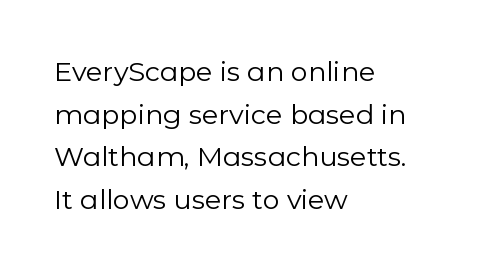
The image shows 27 px text type, upright; set left-aligned, normal line spacing (1.58x), normal letter spacing, not underlined.
